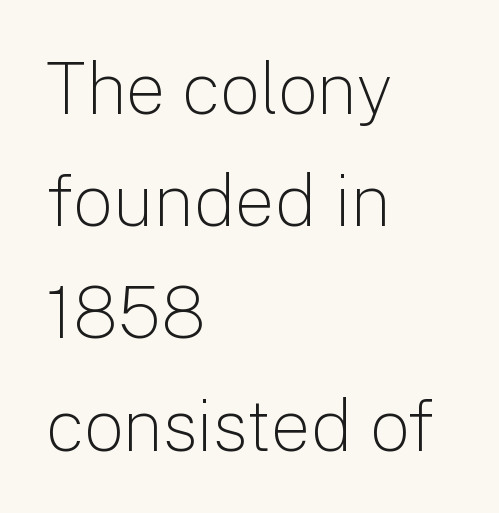
The setting favours the left margin, as ordinary paragraphs usually do. Vertical stems look standard width or narrower in stroke. The space beneath each line is pristine and unruled. Vertical strokes here are truly vertical. Here the glyphs are tracked normally, forming tight word shapes. Think of a printed novel: that variable character pitch is what you see here.
